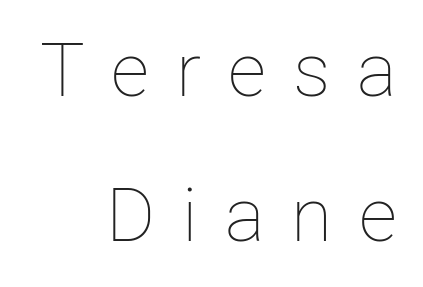
Tracking here is generous; glyphs stand well apart from one another. Looks like regular typesetting: each glyph gets only the width it needs. Posture: vertical. Whoever set this chose breathing room over compactness in the vertical rhythm. Stroke thickness stays within the range of a standard reading face or lighter. Honestly, there is no underline to notice here at all.
